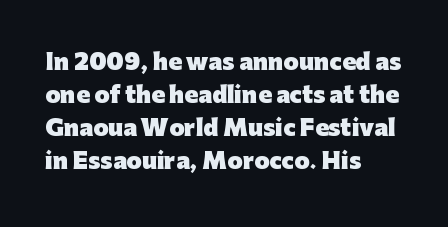
You'd pick this weight for a headline — it's a proper bold. The lettering holds an erect, upright posture throughout. Glance below the letters and you will spot only blank space. Layout note: lines flush left. Characters follow at the spacing the type designer built in. These lines sit exactly where default settings would place them.
